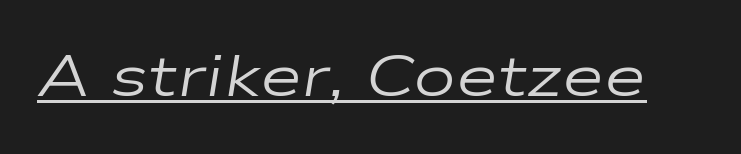
Q: Is the text bold? A: No.
Q: Is the text italic (slanted)? A: Yes, it leans right by about 9 degrees.
Q: Is the text underlined? A: Yes.
Q: Is the spacing between letters normal or unusually wide? A: Normal.
Q: Width (condensed, normal, or wide)? A: Wide.
Q: Stroke contrast? A: Low.
Q: x-height? A: Medium.
Q: Monospaced? A: No.
